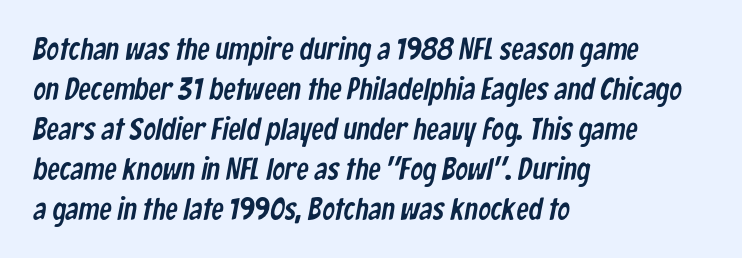
The image shows 31 px condensed sans-serif type; set left-aligned, normal line spacing (1.29x), normal letter spacing, not underlined; low stroke contrast and a medium x-height.
